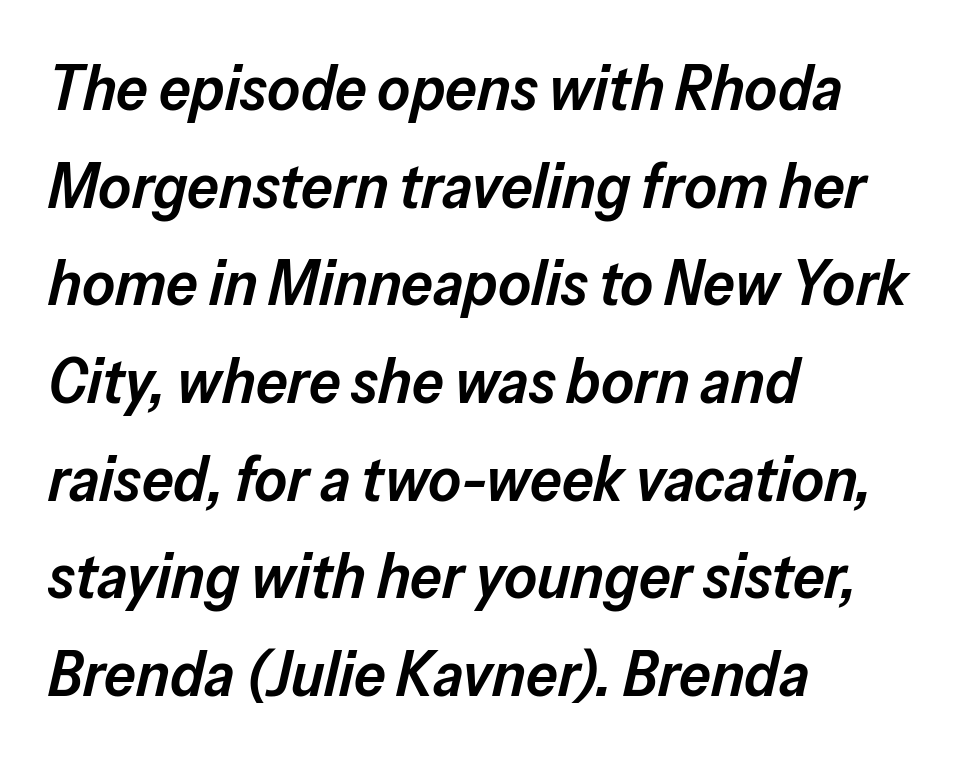
Q: Is the text bold? A: Semi-bold.
Q: Is the text italic (slanted)? A: Yes, it leans right by about 13 degrees.
Q: Is the text underlined? A: No.
Q: How is the paragraph aligned? A: Left-aligned.
Q: Is the spacing between letters normal or unusually wide? A: Normal.
Q: Is the spacing between lines tight, normal or loose? A: Normal.
Q: Width (condensed, normal, or wide)? A: Normal.
Q: Stroke contrast? A: Low.
Q: x-height? A: Medium.
Q: Monospaced? A: No.
